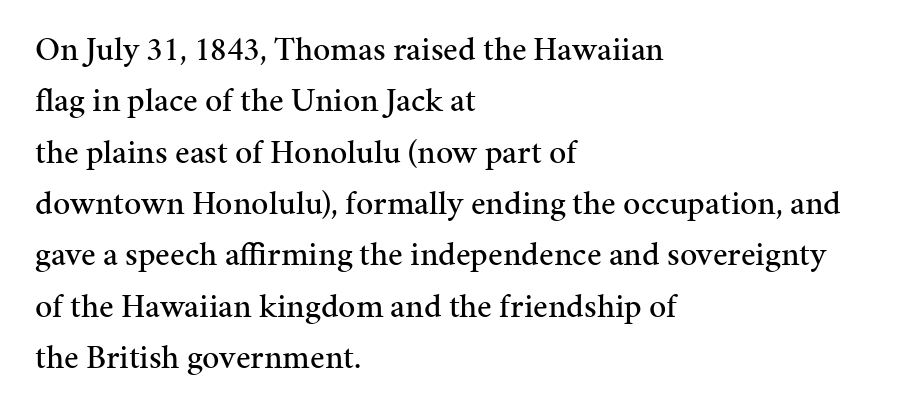
The image shows 34 px serif type, upright; set left-aligned, normal line spacing (1.51x), normal letter spacing, not underlined; medium stroke contrast and a medium x-height.
